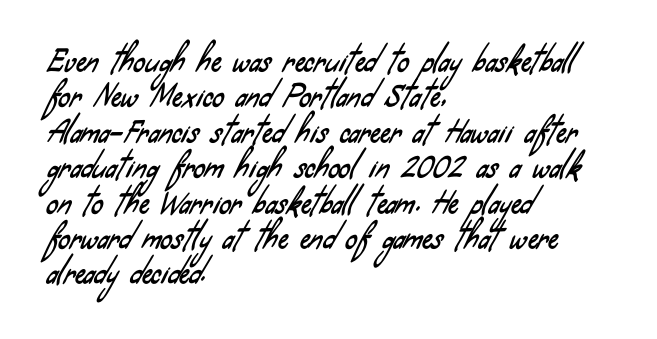
Q: Is the typeface a serif or a sans-serif typeface? A: Sans-serif.
Q: Is the text underlined? A: No.
Q: How is the paragraph aligned? A: Left-aligned.
Q: Is the spacing between letters normal or unusually wide? A: Normal.
Q: Width (condensed, normal, or wide)? A: Condensed.
Q: Stroke contrast? A: Low.
Q: x-height? A: Small.
Q: Monospaced? A: No.
